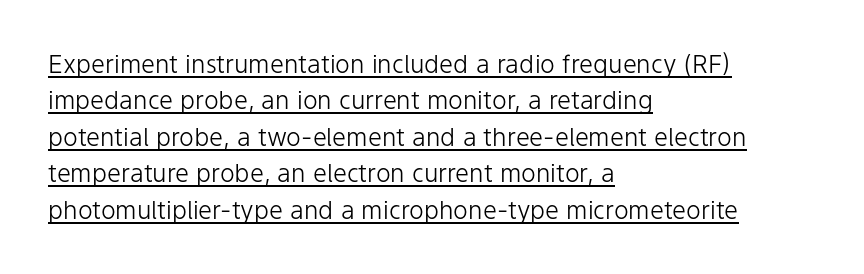
On a weight scale, this lands at 450 or below. A roman cut, with each character standing at attention. Notice how the passage keeps a crisp vertical edge on the left only. Nothing unusual about the tracking: characters are spaced as the font intends. A rule runs beneath these lines of type. Vertical spacing — default.
